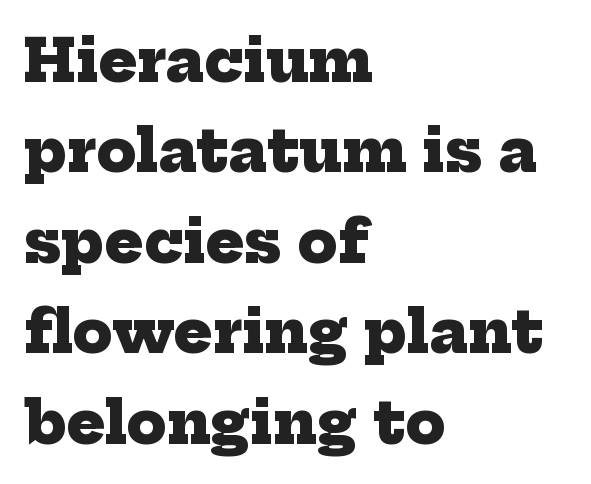
The image shows 58 px heavy serif type; set left-aligned, normal line spacing (1.56x), normal letter spacing, not underlined; low stroke contrast and a medium x-height.
